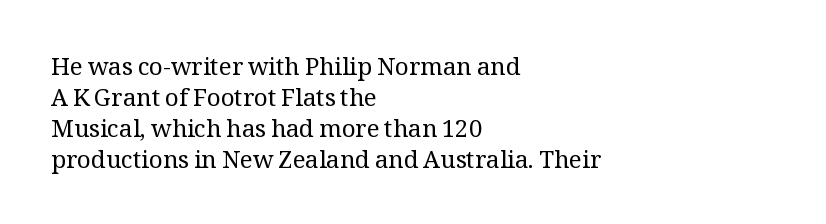
These lines keep a tight, regular rhythm from letter to letter. Notice how descenders clear the ascenders below comfortably — that's standard leading. These lines were composed using upright roman letters. One-word summary of the alignment: left. Nobody drew a line under any word here. The typesetting does not lean heavy: it is not bold.
